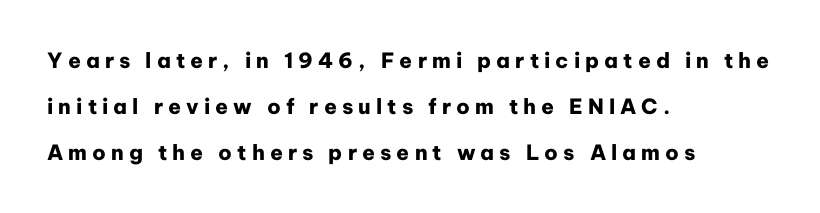
Q: Is the text bold? A: Yes.
Q: Is the text italic (slanted)? A: No, it is upright.
Q: Is the text underlined? A: No.
Q: How is the paragraph aligned? A: Left-aligned.
Q: Is the spacing between letters normal or unusually wide? A: Unusually wide.
Q: Is the spacing between lines tight, normal or loose? A: Loose.
